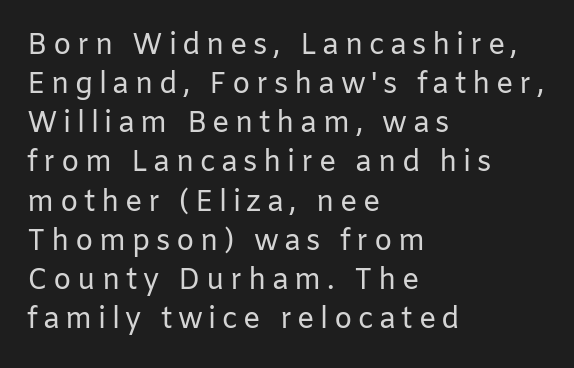
The image shows 29 px regular-weight sans-serif type, upright; set left-aligned, normal line spacing (1.35x), not underlined; low stroke contrast and a medium x-height.
